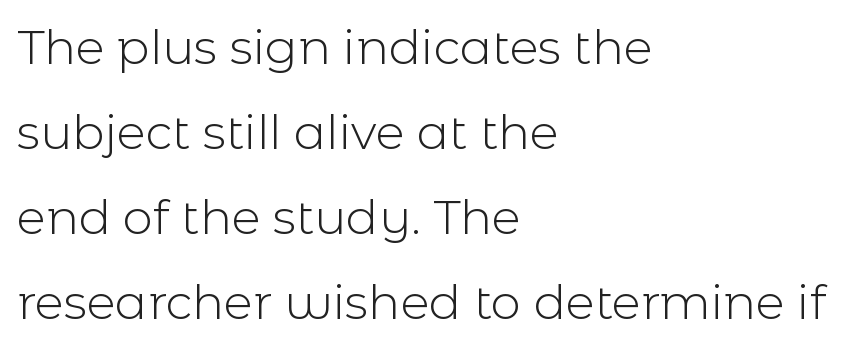
{"serif": "no", "italic": "no", "bold": "no", "weight": "light", "width": "normal", "x_height": "medium", "monospaced": "no", "underline": "no", "align": "left", "line_spacing_ratio": 1.77, "letter_spacing": "normal", "letter_spacing_em": 0.0, "glyph_px": 48}
